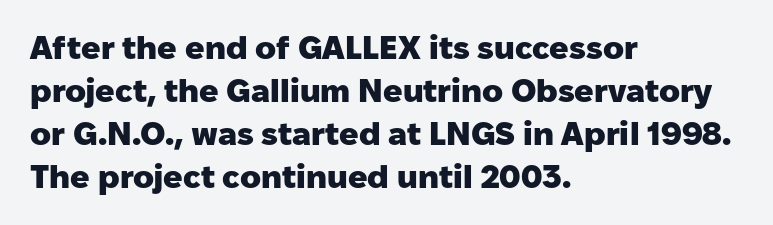
The image shows 32 px heavy sans-serif type, upright; set left-aligned, normal line spacing (1.34x), normal letter spacing, not underlined; low stroke contrast and a medium x-height.
